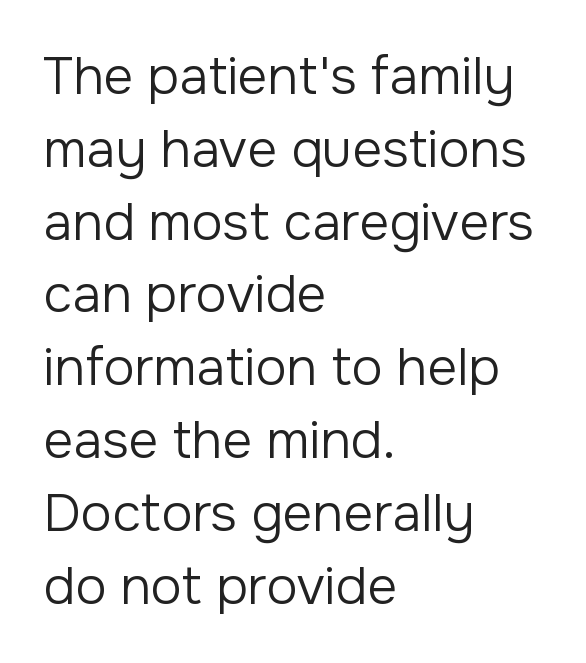
{"serif": "no", "italic": "no", "bold": "no", "weight": "regular", "width": "normal", "stroke_contrast": "low", "x_height": "medium", "monospaced": "no", "underline": "no", "align": "left", "line_spacing": "normal", "line_spacing_ratio": 1.4, "letter_spacing": "normal", "letter_spacing_em": 0.0, "glyph_px": 52}
